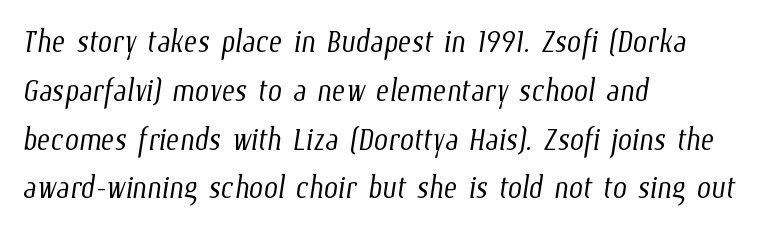
{"bold": "no", "weight": "light", "width": "condensed", "stroke_contrast": "low", "x_height": "medium", "monospaced": "no", "underline": "no", "align": "left", "line_spacing_ratio": 1.22, "letter_spacing": "normal", "letter_spacing_em": 0.0, "glyph_px": 40}
